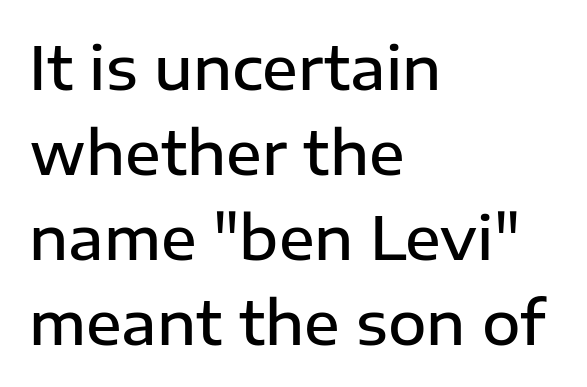
{"serif": "no", "italic": "no", "bold": "semi", "weight": "semibold", "width": "normal", "stroke_contrast": "low", "x_height": "medium", "monospaced": "no", "underline": "no", "align": "left", "line_spacing": "normal", "line_spacing_ratio": 1.44, "letter_spacing": "normal", "letter_spacing_em": 0.0, "glyph_px": 59}
